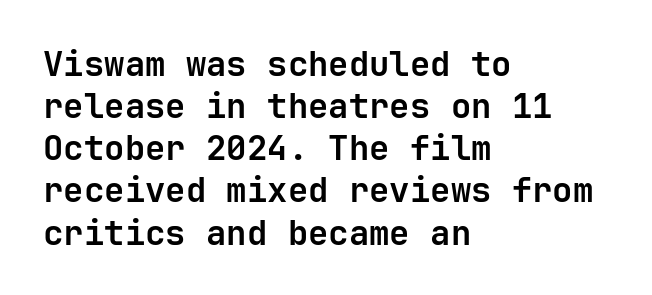
{"serif": "no", "italic": "no", "bold": "yes", "weight": "semibold", "width": "normal", "stroke_contrast": "low", "x_height": "medium", "underline": "no", "align": "left", "line_spacing_ratio": 1.24, "letter_spacing": "normal", "letter_spacing_em": 0.0, "glyph_px": 34}
